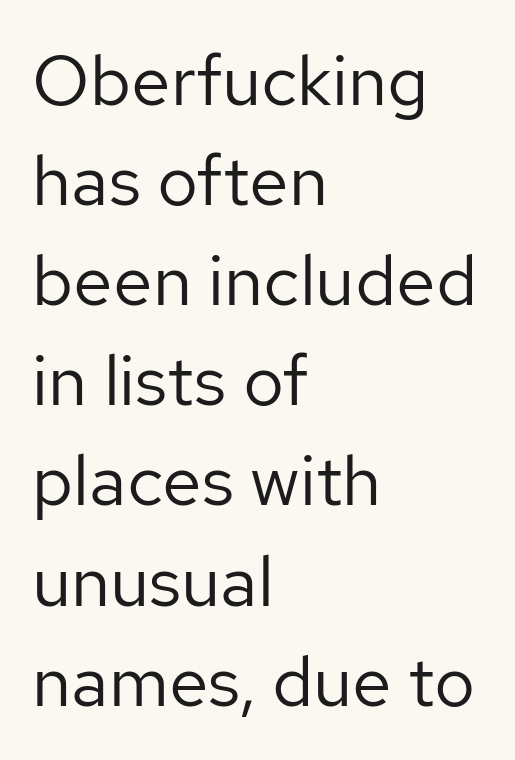
Stroke thickness stays within the range of a standard reading face or lighter. There is no visible air inserted between adjacent glyphs. Descender tails drop into unmarked territory. This sample has the flowing, uneven cadence of proportional lettering. Letterform terminals end flat and unadorned throughout the passage. Caption: multi-line text, flush left, ragged right.
